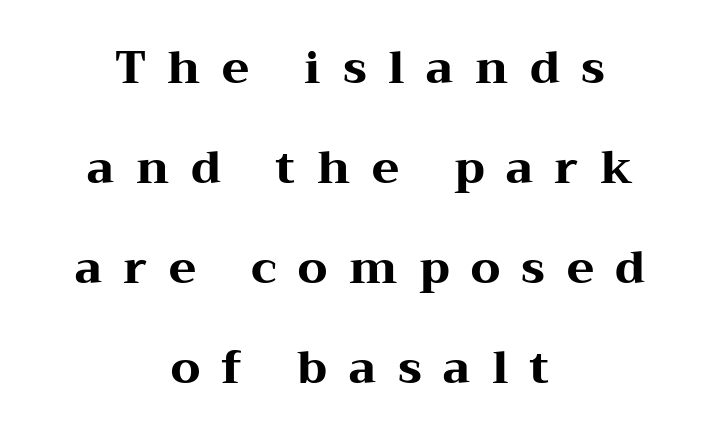
{"serif": "yes", "italic": "no", "bold": "yes", "weight": "heavy", "width": "wide", "stroke_contrast": "medium", "x_height": "medium", "monospaced": "no", "underline": "no", "align": "center", "line_spacing": "loose", "line_spacing_ratio": 2.22, "letter_spacing": "wide", "letter_spacing_em": 0.48, "glyph_px": 45}
